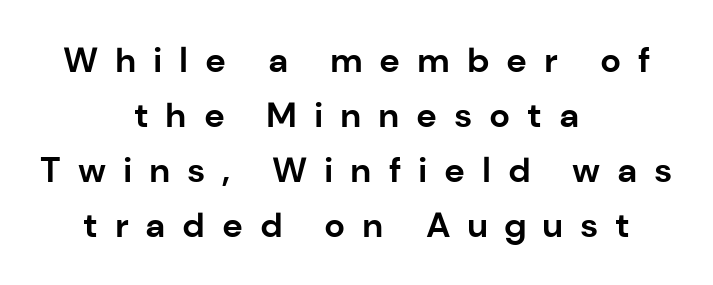
Rule under the text: the space is simply empty. These lines are rendered in a variable-pitch font. These lines have a slow, spaced-out rhythm from letter to letter. The rendering positions every line midway between the sides. Tall strokes in this sample are plumb rather than angled.
